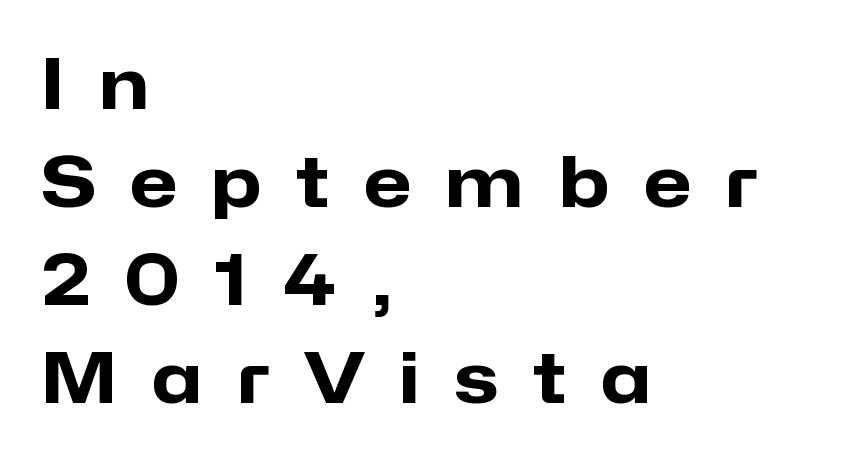
{"serif": "no", "italic": "no", "bold": "yes", "weight": "heavy", "width": "normal", "stroke_contrast": "low", "x_height": "medium", "monospaced": "no", "underline": "no", "align": "left", "line_spacing": "normal", "line_spacing_ratio": 1.4, "letter_spacing": "wide", "letter_spacing_em": 0.49, "glyph_px": 70}
